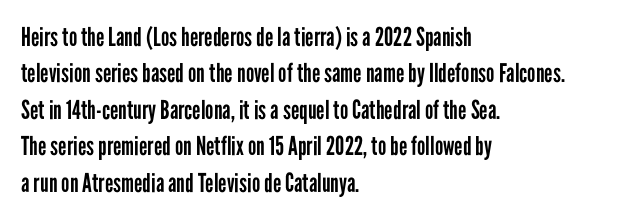
Short and long lines alike share a common starting point at left. The typeface has the unassuming heft of standard copy or less. Is the letter spacing exaggerated? No — it looks like the ordinary default. Has an underline been added? It has not. Posture: vertical.
